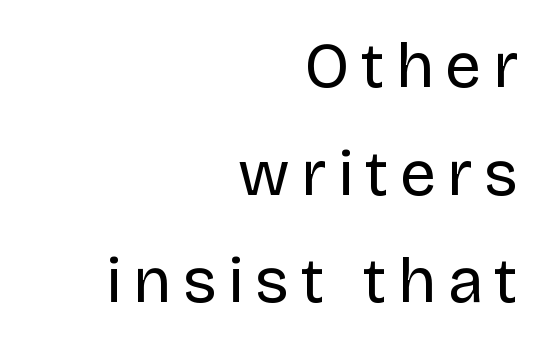
The image shows 64 px regular-weight sans-serif type, upright; set right-aligned, normal line spacing (1.68x), not underlined; low stroke contrast and a large x-height.
